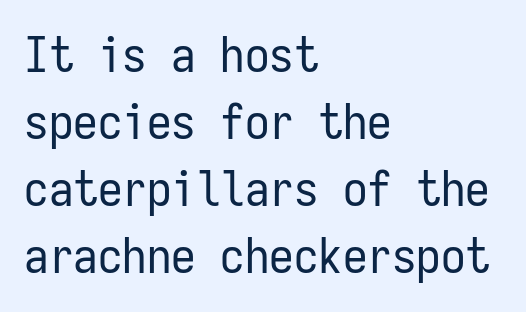
The image shows 49 px regular-weight, condensed sans-serif type, upright, monospaced; set left-aligned, normal line spacing (1.37x), normal letter spacing, not underlined; low stroke contrast and a medium x-height.
